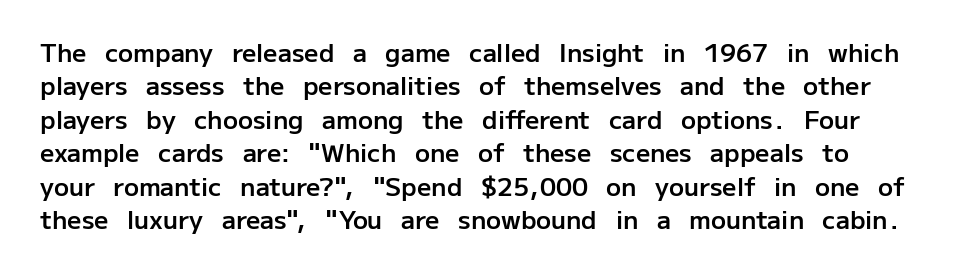
{"italic": "no", "bold": "semi", "underline": "no", "line_spacing": "normal", "line_spacing_ratio": 1.34, "letter_spacing": "normal", "letter_spacing_em": 0.0, "glyph_px": 25}
